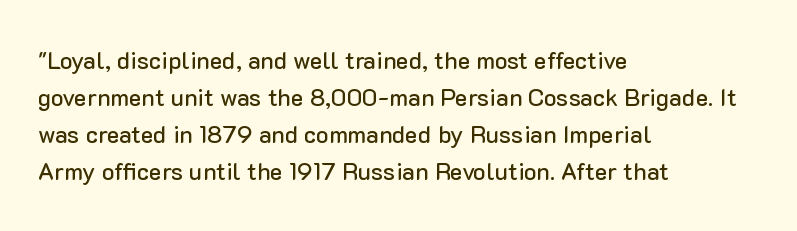
{"italic": "no", "underline": "no", "align": "left", "line_spacing": "normal", "line_spacing_ratio": 1.54, "letter_spacing": "normal", "letter_spacing_em": 0.0, "glyph_px": 24}
